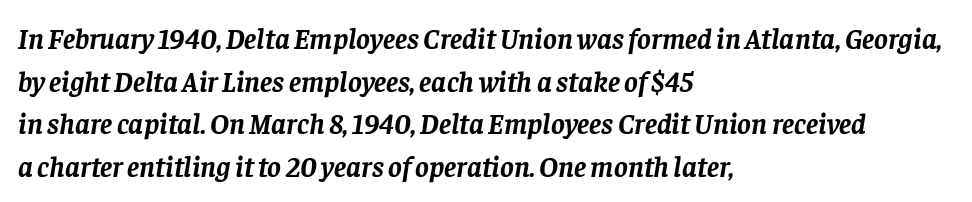
Q: Is the text bold? A: Yes.
Q: Is the text italic (slanted)? A: Yes, it leans right by about 8 degrees.
Q: Is the typeface a serif or a sans-serif typeface? A: Serif.
Q: Is the text underlined? A: No.
Q: How is the paragraph aligned? A: Left-aligned.
Q: Is the spacing between letters normal or unusually wide? A: Normal.
Q: Is the spacing between lines tight, normal or loose? A: Normal.
Q: Width (condensed, normal, or wide)? A: Normal.
Q: Stroke contrast? A: Low.
Q: x-height? A: Large.
Q: Monospaced? A: No.
